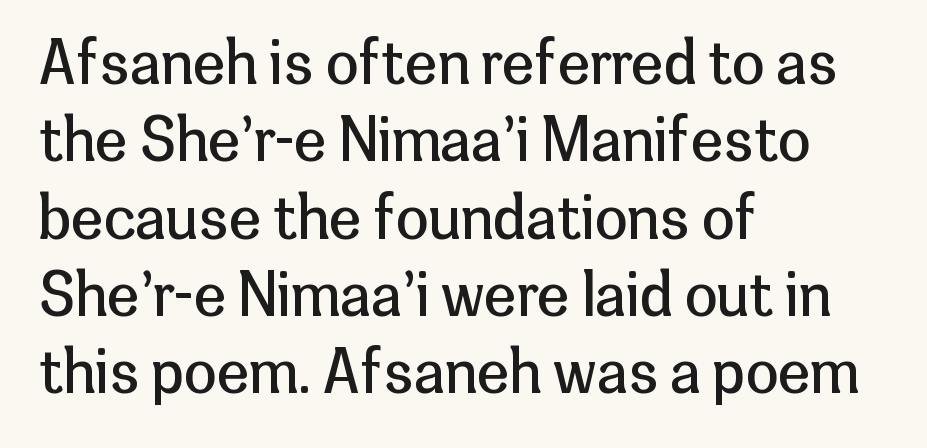
Q: Is the text bold? A: No.
Q: Is the text italic (slanted)? A: No, it is upright.
Q: Is the typeface a serif or a sans-serif typeface? A: Sans-serif.
Q: Is the text underlined? A: No.
Q: How is the paragraph aligned? A: Left-aligned.
Q: Is the spacing between letters normal or unusually wide? A: Normal.
Q: Is the spacing between lines tight, normal or loose? A: Normal.
Q: Width (condensed, normal, or wide)? A: Normal.
Q: Stroke contrast? A: Low.
Q: x-height? A: Medium.
Q: Monospaced? A: No.
